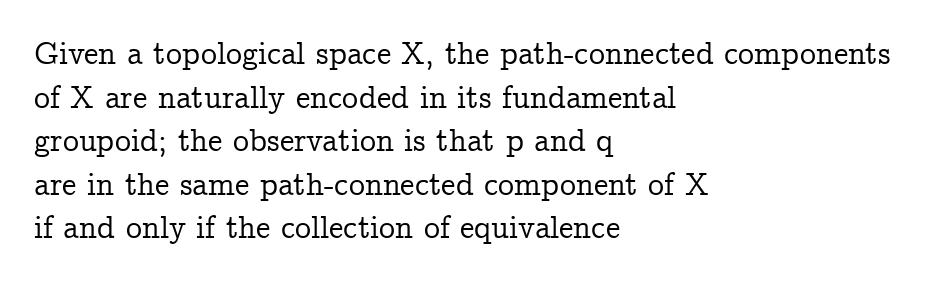
The space between consecutive lines is moderate. Each line starts at the same left margin while the right side varies. The font's upright variant was chosen for this text. You can tell from the footed stems that serif type was used. The letterforms sit shoulder to shoulder at normal distance. The passage shown is not underscored anywhere.
